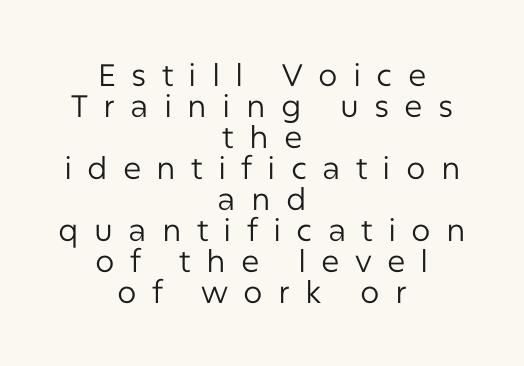
The image shows 31 px regular-weight sans-serif type, upright; set centered, tight line spacing (1.0x), unusually wide letter spacing (+0.49 em), not underlined; low stroke contrast and a medium x-height.
